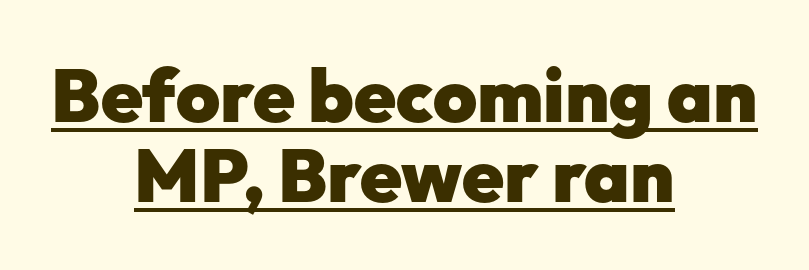
Underline: present. If you drew a line through each stem, it would be perfectly vertical. Grotesque or geometric, the face here clearly has no serifs. The lines in this sample share a center point and differ in where they start and stop. Glyph-to-glyph distance matches everyday printed text.
